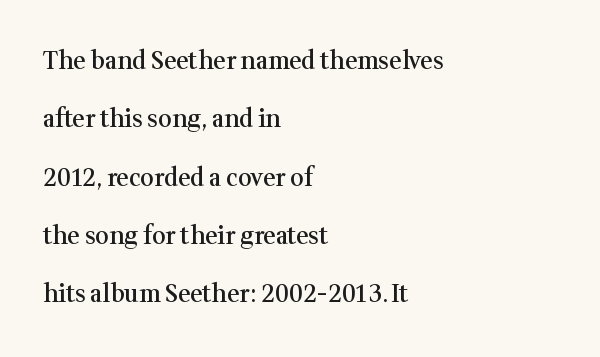
Q: Is the text bold? A: Semi-bold.
Q: Is the text italic (slanted)? A: No, it is upright.
Q: Is the text underlined? A: No.
Q: How is the paragraph aligned? A: Left-aligned.
Q: Is the spacing between letters normal or unusually wide? A: Normal.
Q: Is the spacing between lines tight, normal or loose? A: Loose.
